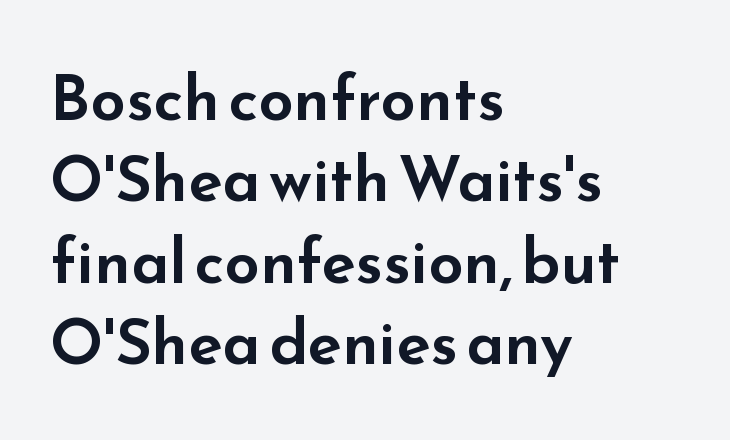
The image shows 63 px wide sans-serif type, upright; set left-aligned, normal line spacing (1.29x), normal letter spacing, not underlined; low stroke contrast and a small x-height.
